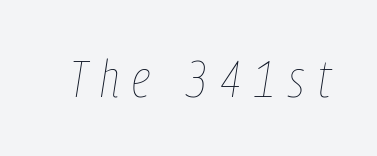
The string is rendered with underlining switched off. The weight tops out at a normal text grade. Think of a printed novel: that variable character pitch is what you see here. The tracking reads as deliberately expanded to a designer's eye. It's the slanting kind of type.
